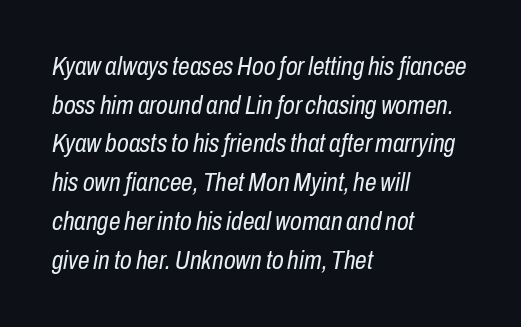
If you drew a line through each stem, it would be angled. How are the letters spaced? Ordinarily, with no added tracking. The rendering uses a moderate line-height, typical for paragraphs. The baseline area is clear. Is the stroke heavy? The answer is a plain regular-or-lighter. The setting favours the left margin, as ordinary paragraphs usually do.
